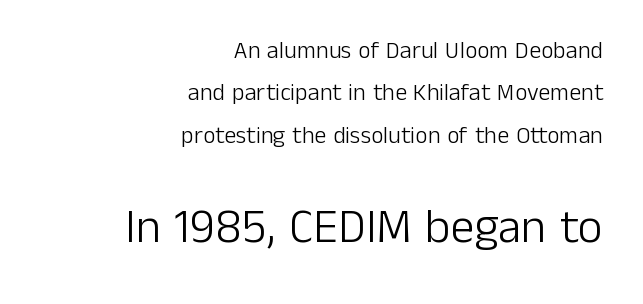
{"serif": "no", "italic": "no", "bold": "no", "weight": "light", "width": "normal", "stroke_contrast": "low", "x_height": "medium", "monospaced": "no", "underline": "no", "align": "right", "line_spacing_ratio": 1.77, "letter_spacing": "normal", "letter_spacing_em": 0.0, "larger_block": "second", "size_ratio": 2.0, "glyph_px": 48}
